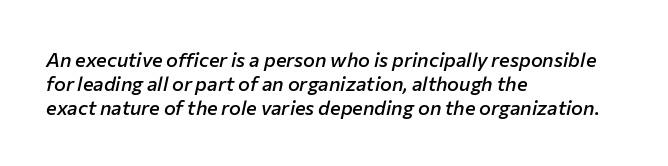
If you drew a line through each stem, it would be angled. On the weight axis this lands at semibold, roughly 600. Is the block centered? No — it sits flush against the left margin. Words float on clear page, feet unadorned.
